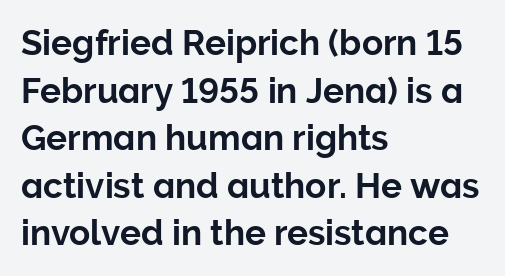
Q: Is the text italic (slanted)? A: No, it is upright.
Q: Is the typeface a serif or a sans-serif typeface? A: Sans-serif.
Q: Is the text underlined? A: No.
Q: How is the paragraph aligned? A: Left-aligned.
Q: Is the spacing between letters normal or unusually wide? A: Normal.
Q: Is the spacing between lines tight, normal or loose? A: Normal.
Q: Width (condensed, normal, or wide)? A: Normal.
Q: Stroke contrast? A: Low.
Q: x-height? A: Medium.
Q: Monospaced? A: No.
